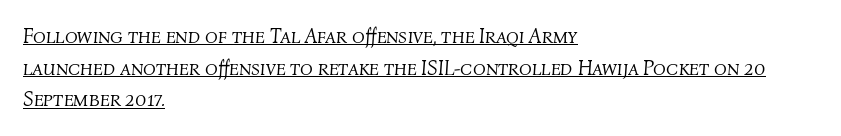
The image shows 21 px text type, italic (leaning right); set left-aligned, normal line spacing (1.51x), normal letter spacing, underlined.
